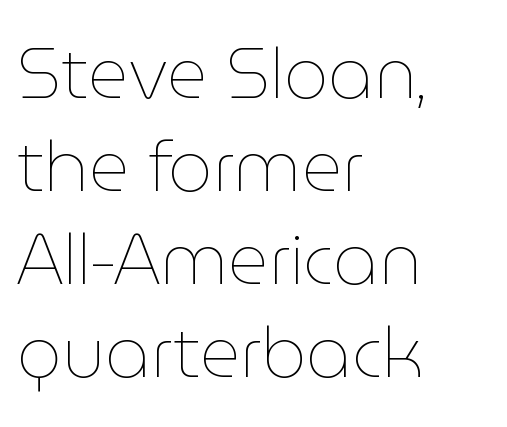
{"italic": "no", "bold": "no", "weight": "thin", "width": "normal", "stroke_contrast": "low", "x_height": "medium", "monospaced": "no", "underline": "no", "align": "left", "line_spacing": "normal", "line_spacing_ratio": 1.33, "letter_spacing": "normal", "letter_spacing_em": 0.0, "glyph_px": 70}
